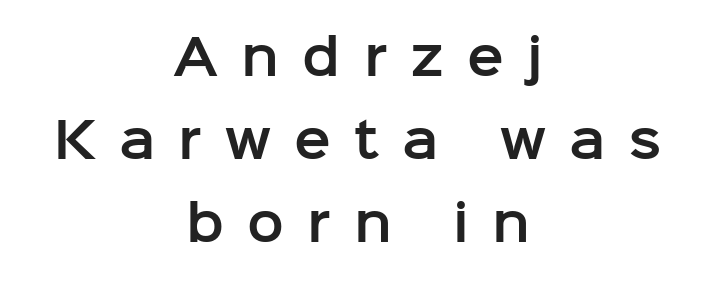
The space beneath each line is pristine and unruled. Horizontal bands of white between lines are of average thickness. Do the letters lean? They stand straight. This sample is center-justified, so both line endings float freely.
